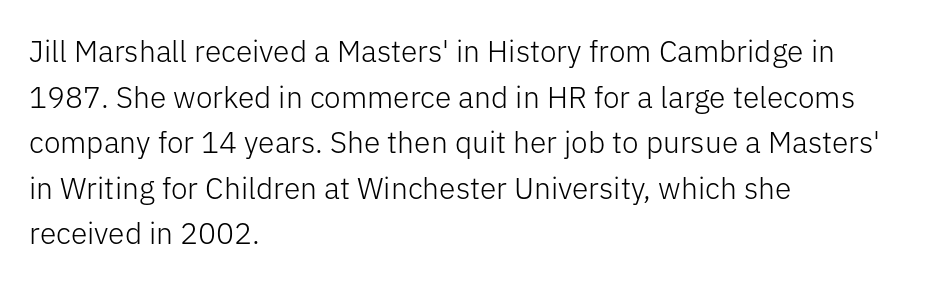
{"serif": "no", "italic": "no", "bold": "no", "weight": "light", "width": "normal", "stroke_contrast": "low", "x_height": "medium", "monospaced": "no", "underline": "no", "align": "left", "line_spacing": "normal", "line_spacing_ratio": 1.52, "letter_spacing": "normal", "letter_spacing_em": 0.0, "glyph_px": 30}
